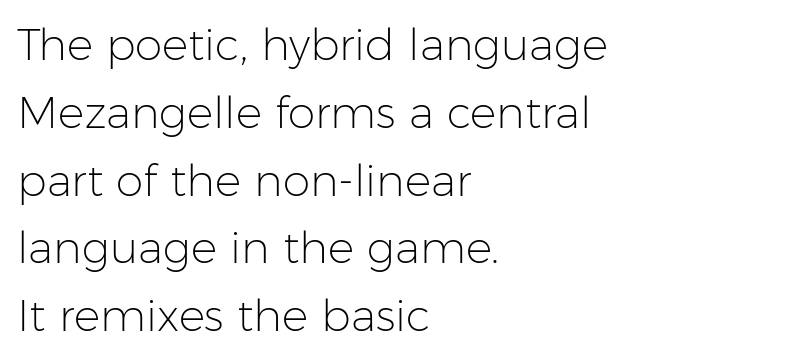
Q: Is the text bold? A: No.
Q: Is the text italic (slanted)? A: No, it is upright.
Q: Is the typeface a serif or a sans-serif typeface? A: Sans-serif.
Q: Is the text underlined? A: No.
Q: How is the paragraph aligned? A: Left-aligned.
Q: Is the spacing between letters normal or unusually wide? A: Normal.
Q: Is the spacing between lines tight, normal or loose? A: Normal.
Q: Width (condensed, normal, or wide)? A: Normal.
Q: Stroke contrast? A: Low.
Q: x-height? A: Medium.
Q: Monospaced? A: No.
